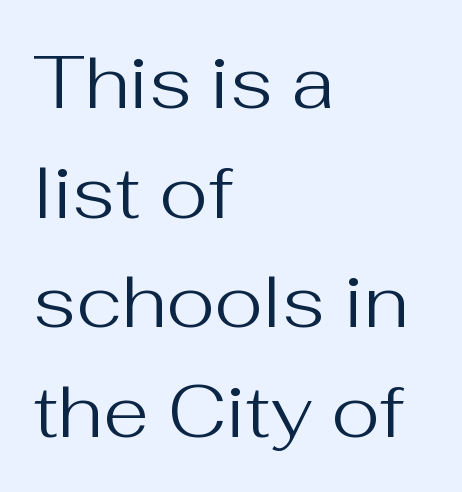
There is no visible air inserted between adjacent glyphs. Leading: standard. Each letter's strokes conclude bluntly, with no projecting serifs. The typesetter chose a ragged-right arrangement here. The letters advance in unequal steps, a hallmark of proportional type.
